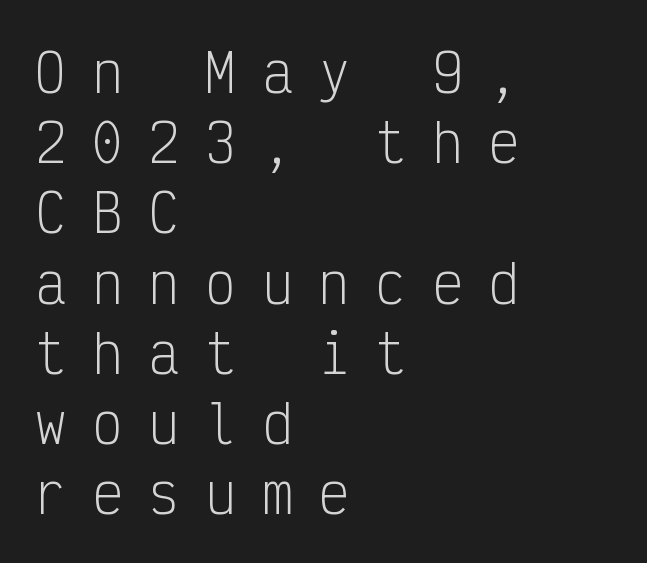
The image shows 52 px light, condensed sans-serif type, upright, monospaced; set left-aligned, normal line spacing (1.35x), unusually wide letter spacing (+0.49 em), not underlined; low stroke contrast and a medium x-height.
